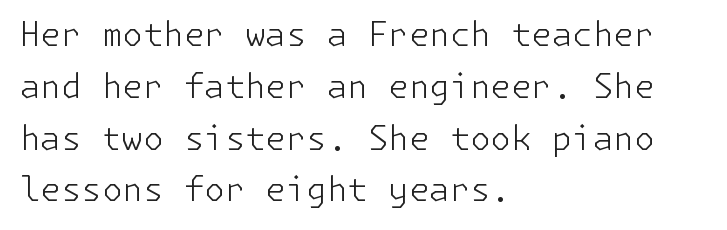
The image shows 33 px light sans-serif type, upright; set left-aligned, normal line spacing (1.57x), normal letter spacing, not underlined; low stroke contrast and a medium x-height.
